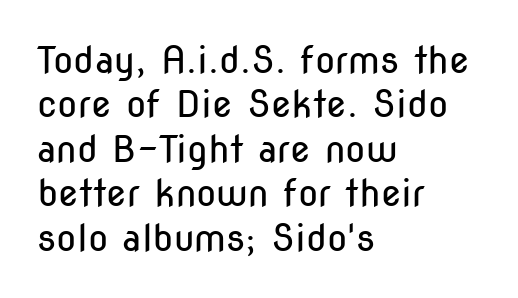
{"serif": "no", "italic": "no", "bold": "no", "weight": "regular", "width": "condensed", "stroke_contrast": "low", "x_height": "medium", "monospaced": "no", "underline": "no", "align": "left", "line_spacing_ratio": 1.2, "letter_spacing": "normal", "letter_spacing_em": 0.0, "glyph_px": 37}
